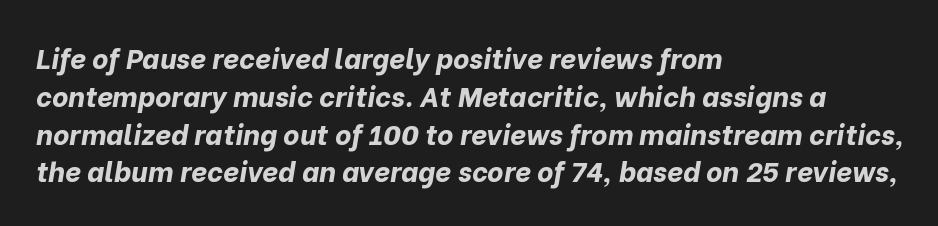
Q: Is the text bold? A: Yes.
Q: Is the text italic (slanted)? A: Yes, it leans right by about 10 degrees.
Q: Is the text underlined? A: No.
Q: How is the paragraph aligned? A: Left-aligned.
Q: Is the spacing between letters normal or unusually wide? A: Normal.
Q: Is the spacing between lines tight, normal or loose? A: Normal.
Q: Width (condensed, normal, or wide)? A: Normal.
Q: Stroke contrast? A: Low.
Q: x-height? A: Medium.
Q: Monospaced? A: No.
